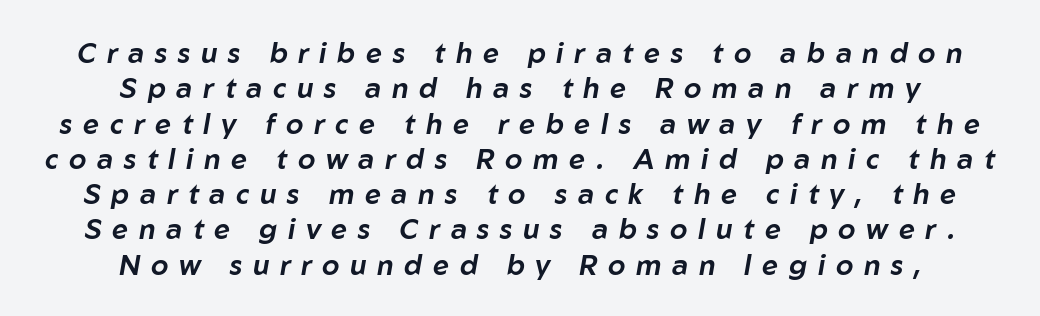
{"italic": "yes", "lean": "right", "slant_degrees": 10, "width": "normal", "stroke_contrast": "low", "x_height": "medium", "monospaced": "no", "underline": "no", "align": "center", "line_spacing": "normal", "line_spacing_ratio": 1.26, "letter_spacing": "wide", "letter_spacing_em": 0.38, "glyph_px": 28}
